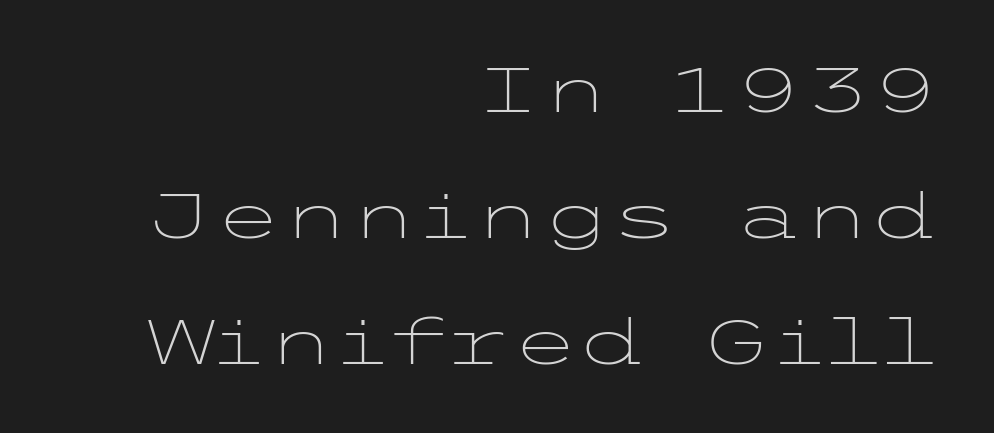
The font is comparable to plain body text, perhaps lighter. Nobody touched the tracking dial on this one. This is sans-serif lettering, the kind often seen on screens and signage. The lines in this sample share a right terminus and differ only in where they begin. Does the lettering tilt? It doesn't — this is upright.
